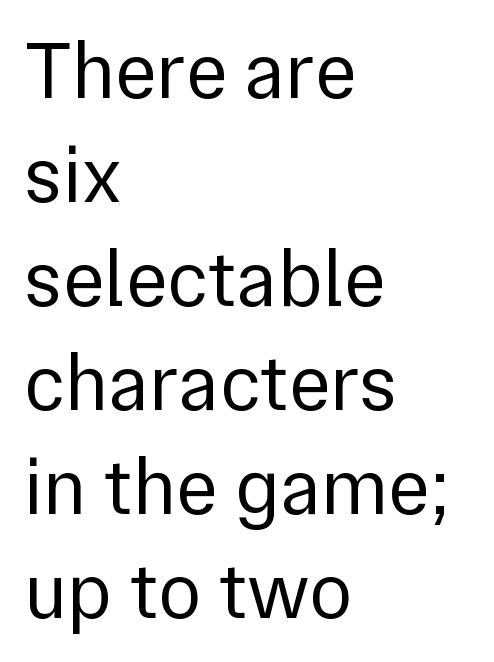
The typesetting does not lean heavy: it is not bold. Letters rest on an invisible, unmarked baseline. Is the letter spacing exaggerated? No — it looks like the ordinary default. The block of text has a typical density, with ordinary space between rows. Proportional: the letters do not fall into vertical columns.
